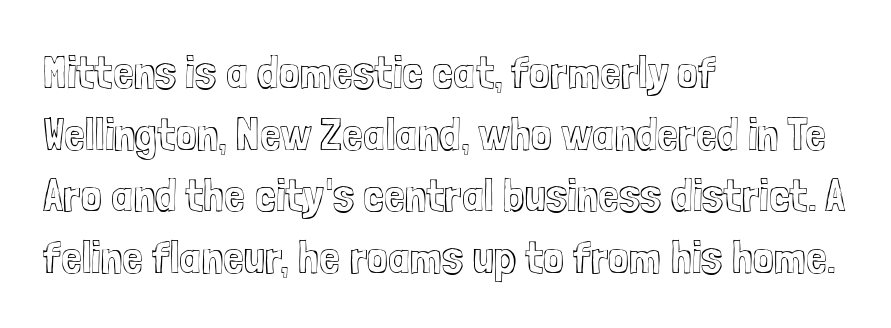
{"italic": "no", "width": "condensed", "x_height": "medium", "monospaced": "no", "underline": "no", "align": "left", "line_spacing": "normal", "line_spacing_ratio": 1.31, "letter_spacing": "normal", "letter_spacing_em": 0.0, "glyph_px": 47}
